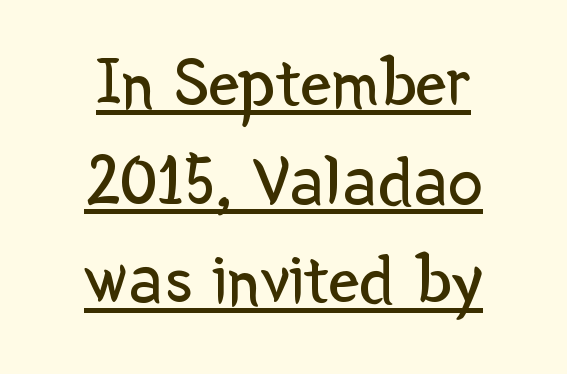
The image shows 70 px regular-weight sans-serif type, upright; set centered, normal line spacing (1.41x), normal letter spacing, underlined; low stroke contrast and a medium x-height.
